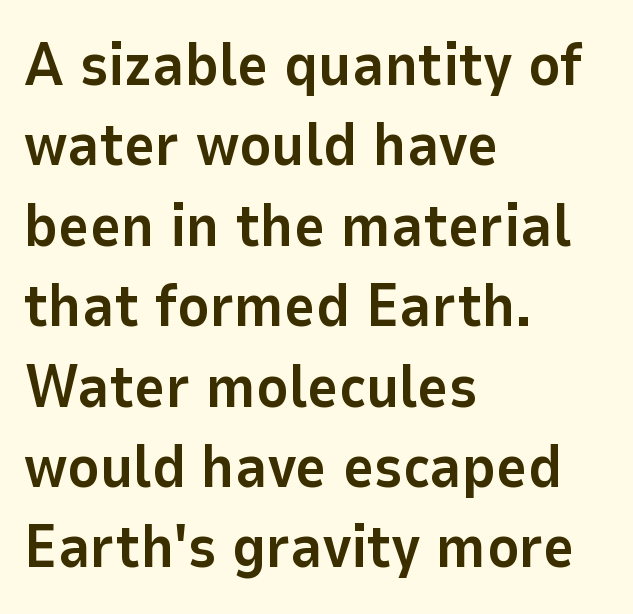
Q: Is the text bold? A: Yes.
Q: Is the text italic (slanted)? A: No, it is upright.
Q: Is the typeface a serif or a sans-serif typeface? A: Sans-serif.
Q: Is the text underlined? A: No.
Q: How is the paragraph aligned? A: Left-aligned.
Q: Is the spacing between letters normal or unusually wide? A: Normal.
Q: Is the spacing between lines tight, normal or loose? A: Normal.
Q: Width (condensed, normal, or wide)? A: Normal.
Q: Stroke contrast? A: Low.
Q: x-height? A: Medium.
Q: Monospaced? A: No.
